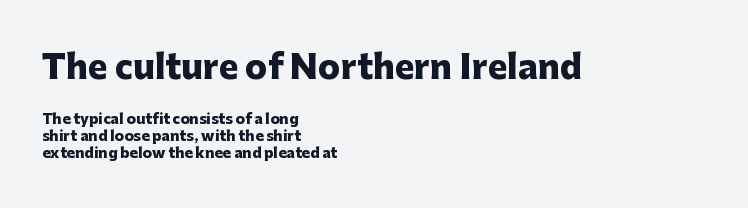
Q: Is the text bold? A: Yes.
Q: Is the text italic (slanted)? A: No, it is upright.
Q: Is the typeface a serif or a sans-serif typeface? A: Sans-serif.
Q: Is the text underlined? A: No.
Q: How is the paragraph aligned? A: Left-aligned.
Q: Is the spacing between letters normal or unusually wide? A: Normal.
Q: Which block of text is set in a larger size, the first (top) or the second (bottom)? A: The first (top) one.
Q: Width (condensed, normal, or wide)? A: Normal.
Q: Stroke contrast? A: Low.
Q: x-height? A: Medium.
Q: Monospaced? A: No.
